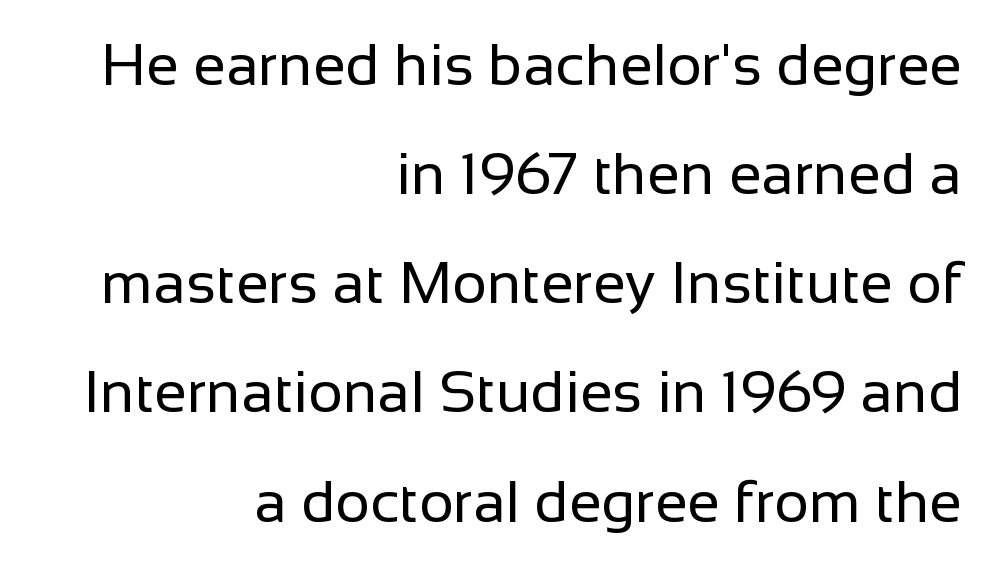
How are the letters spaced? Ordinarily, with no added tracking. This is roman type, the default non-slanted kind. The specimen omits any rule beneath the text block's lines. On a weight scale, this lands at 450 or below. Horizontally, the lines are justified to the trailing edge only.
